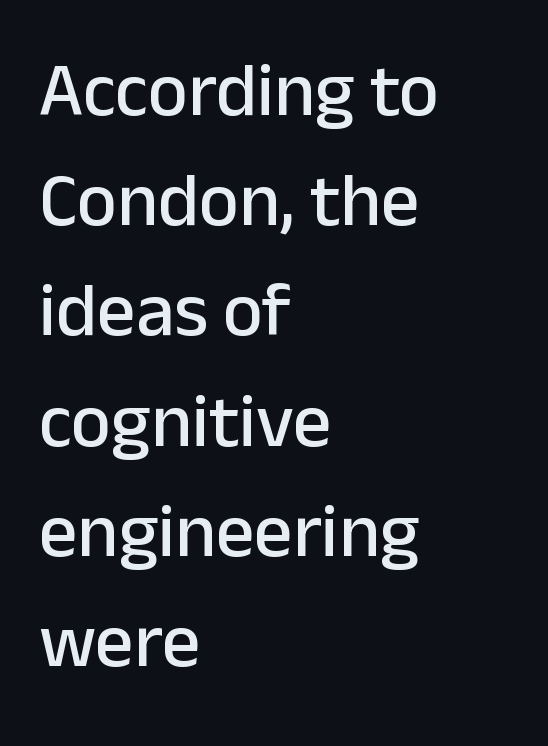
{"serif": "no", "italic": "no", "width": "normal", "stroke_contrast": "low", "x_height": "medium", "monospaced": "no", "underline": "no", "align": "left", "line_spacing": "normal", "line_spacing_ratio": 1.45, "letter_spacing": "normal", "letter_spacing_em": 0.0, "glyph_px": 76}
